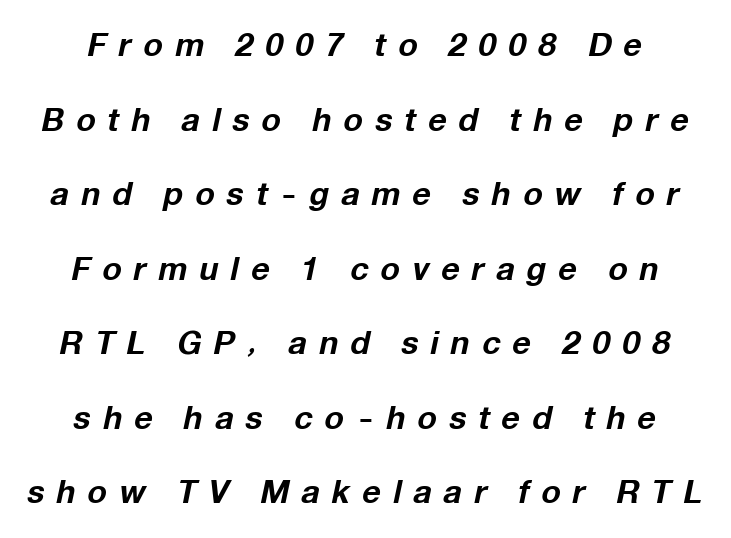
Q: Is the text bold? A: Yes.
Q: Is the text italic (slanted)? A: Yes, it leans right by about 12 degrees.
Q: Is the text underlined? A: No.
Q: How is the paragraph aligned? A: Centered.
Q: Is the spacing between letters normal or unusually wide? A: Unusually wide.
Q: Is the spacing between lines tight, normal or loose? A: Loose.
Q: Width (condensed, normal, or wide)? A: Normal.
Q: Stroke contrast? A: Low.
Q: x-height? A: Medium.
Q: Monospaced? A: No.
